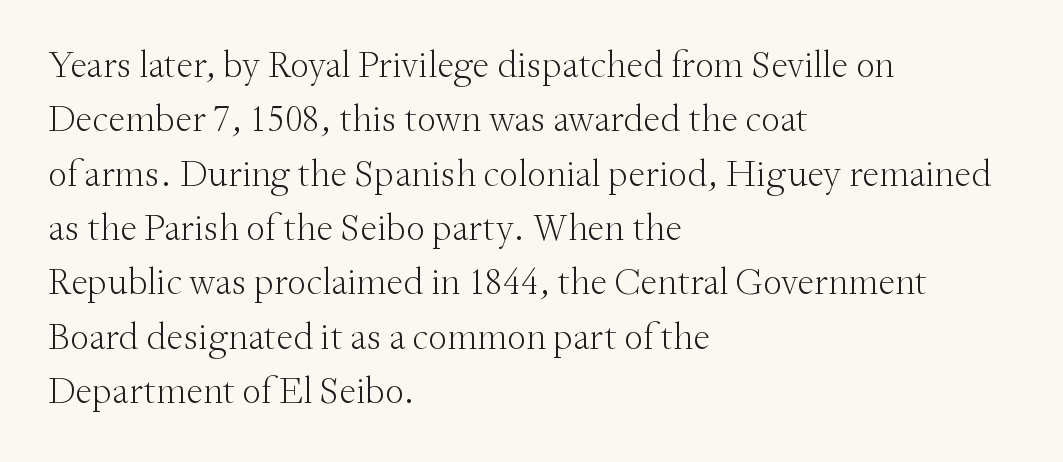
Q: Is the text bold? A: No.
Q: Is the text italic (slanted)? A: No, it is upright.
Q: Is the typeface a serif or a sans-serif typeface? A: Serif.
Q: Is the text underlined? A: No.
Q: How is the paragraph aligned? A: Left-aligned.
Q: Is the spacing between letters normal or unusually wide? A: Normal.
Q: Is the spacing between lines tight, normal or loose? A: Normal.
Q: Width (condensed, normal, or wide)? A: Normal.
Q: Stroke contrast? A: Medium.
Q: x-height? A: Small.
Q: Monospaced? A: No.
